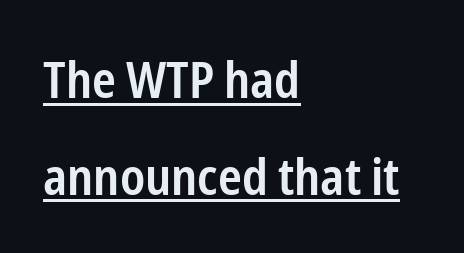
{"serif": "no", "italic": "no", "bold": "semi", "weight": "semibold", "width": "condensed", "stroke_contrast": "low", "x_height": "medium", "monospaced": "no", "underline": "yes", "align": "left", "line_spacing": "loose", "line_spacing_ratio": 1.9, "letter_spacing": "normal", "letter_spacing_em": 0.0, "glyph_px": 51}
